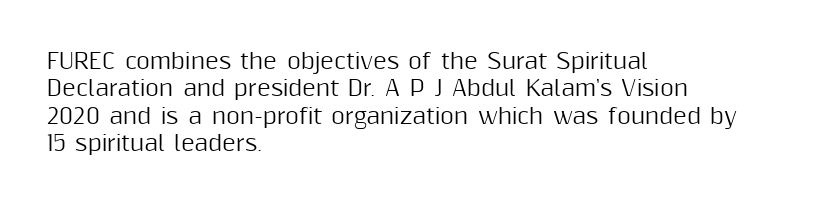
You could call the tracking neutral — neither tight nor loose. Honestly, there is no underline to notice here at all. This is roman type, the default non-slanted kind. Compared with a centered layout, this one pins lines to the left instead. Interline gaps are of average width in this sample.
